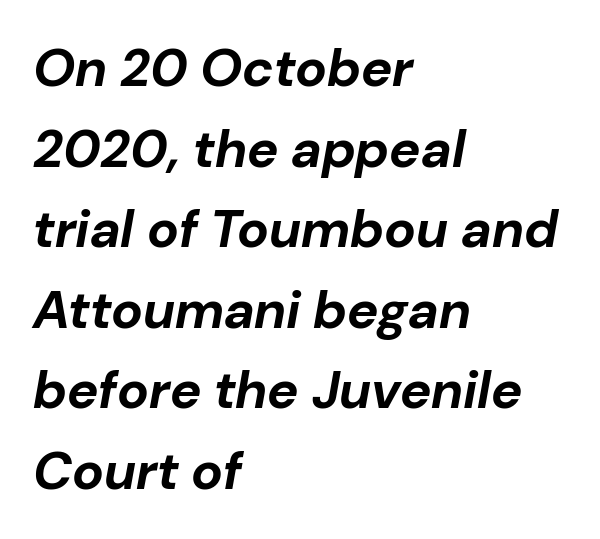
The image shows 53 px bold type, italic (leaning right); set left-aligned, normal line spacing (1.52x), normal letter spacing, not underlined; low stroke contrast and a medium x-height.
